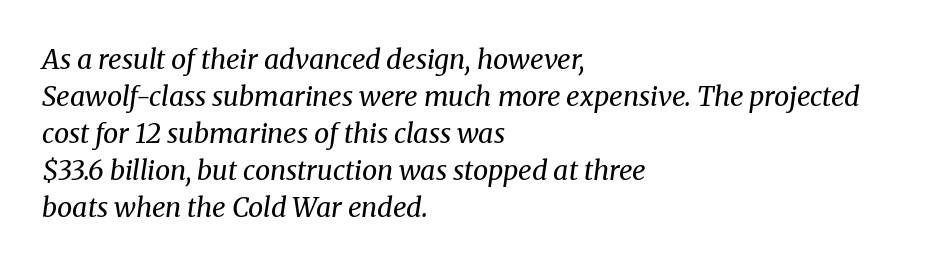
{"italic": "yes", "lean": "right", "slant_degrees": 8, "bold": "no", "underline": "no", "align": "left", "line_spacing": "normal", "line_spacing_ratio": 1.37, "letter_spacing": "normal", "letter_spacing_em": 0.0, "glyph_px": 27}
